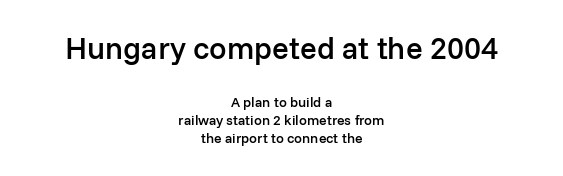
{"serif": "no", "italic": "no", "bold": "semi", "weight": "semibold", "width": "normal", "stroke_contrast": "low", "x_height": "medium", "monospaced": "no", "underline": "no", "align": "center", "line_spacing": "normal", "line_spacing_ratio": 1.3, "letter_spacing": "normal", "letter_spacing_em": 0.0, "larger_block": "first", "size_ratio": 2.21, "glyph_px": 31}
